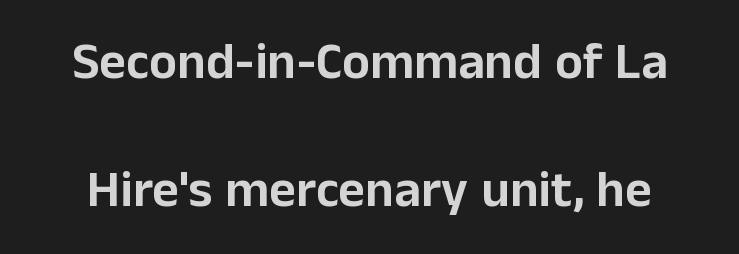
Q: Is the text italic (slanted)? A: No, it is upright.
Q: Is the typeface a serif or a sans-serif typeface? A: Sans-serif.
Q: Is the text underlined? A: No.
Q: Is the spacing between letters normal or unusually wide? A: Normal.
Q: Is the spacing between lines tight, normal or loose? A: Loose.
Q: Width (condensed, normal, or wide)? A: Normal.
Q: Stroke contrast? A: Low.
Q: x-height? A: Medium.
Q: Monospaced? A: No.
